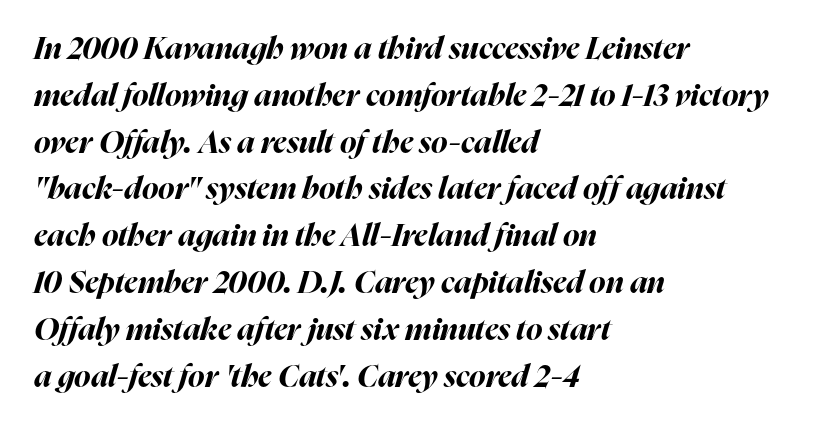
The image shows 31 px bold type, italic (leaning right); set left-aligned, normal line spacing (1.51x), normal letter spacing, not underlined; high stroke contrast and a medium x-height.
